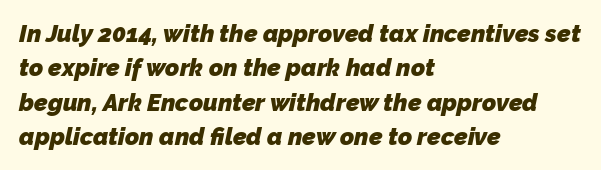
Q: Is the text bold? A: Yes.
Q: Is the text underlined? A: No.
Q: How is the paragraph aligned? A: Left-aligned.
Q: Is the spacing between letters normal or unusually wide? A: Normal.
Q: Is the spacing between lines tight, normal or loose? A: Normal.
